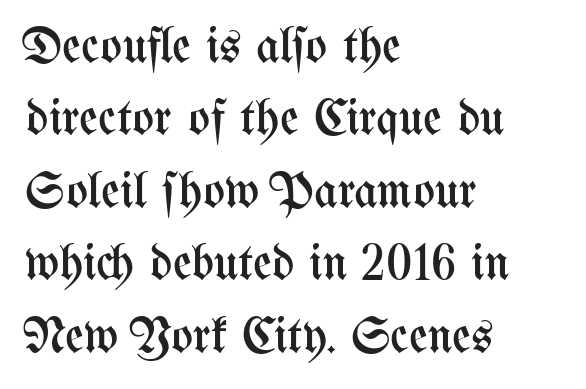
{"italic": "no", "bold": "no", "weight": "regular", "width": "condensed", "stroke_contrast": "medium", "x_height": "medium", "monospaced": "no", "underline": "no", "align": "left", "line_spacing": "normal", "line_spacing_ratio": 1.42, "letter_spacing": "normal", "letter_spacing_em": 0.0, "glyph_px": 51}
